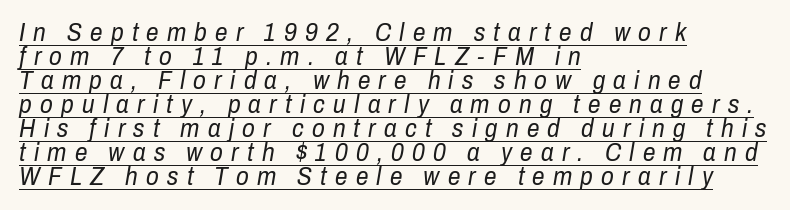
{"italic": "yes", "lean": "right", "slant_degrees": 10, "bold": "no", "underline": "yes", "align": "left", "line_spacing": "tight", "line_spacing_ratio": 0.96, "letter_spacing": "wide", "letter_spacing_em": 0.33, "glyph_px": 25}
